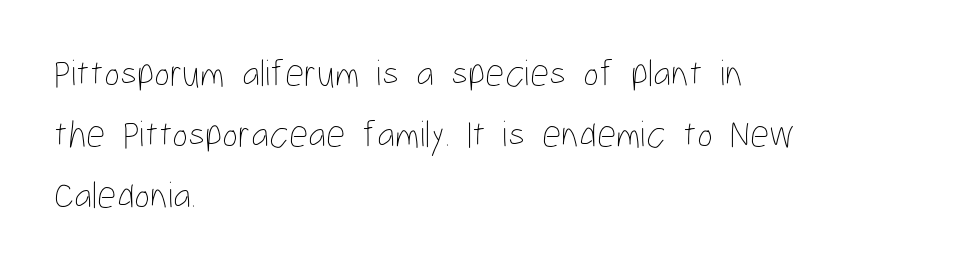
The image shows 38 px thin, condensed type, upright; set left-aligned, normal line spacing (1.6x), normal letter spacing, not underlined; low stroke contrast and a medium x-height.
